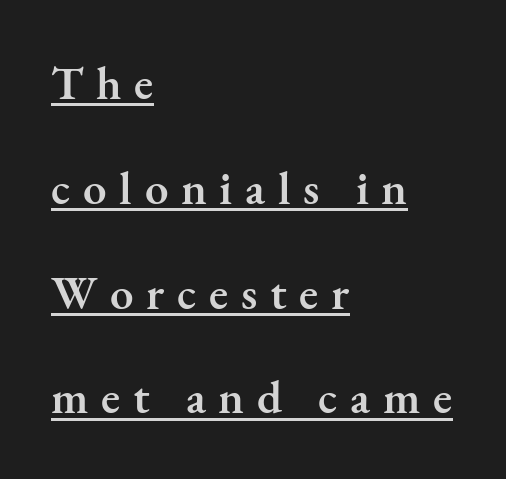
{"serif": "yes", "italic": "no", "bold": "semi", "weight": "semibold", "width": "normal", "stroke_contrast": "medium", "x_height": "small", "monospaced": "no", "underline": "yes", "align": "left", "line_spacing": "loose", "line_spacing_ratio": 2.23, "letter_spacing": "wide", "letter_spacing_em": 0.27, "glyph_px": 47}
